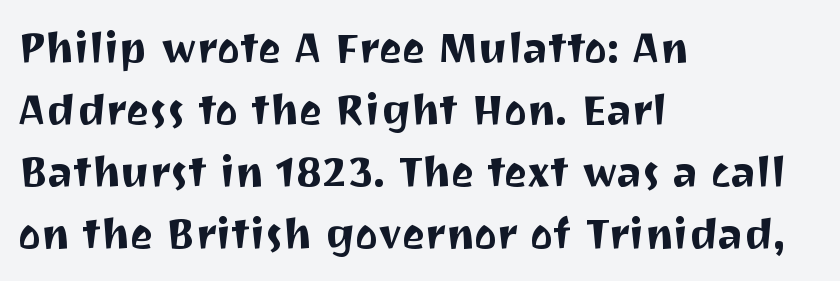
The image shows 43 px sans-serif type, upright; set left-aligned, normal line spacing (1.44x), normal letter spacing, not underlined; medium stroke contrast and a medium x-height.
